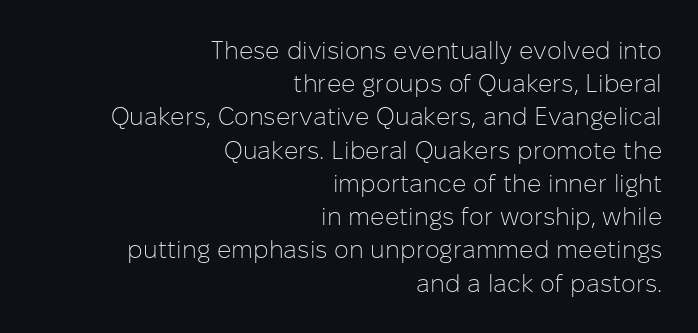
The image shows 25 px text type, upright; set right-aligned, normal line spacing (1.33x), normal letter spacing, not underlined.
